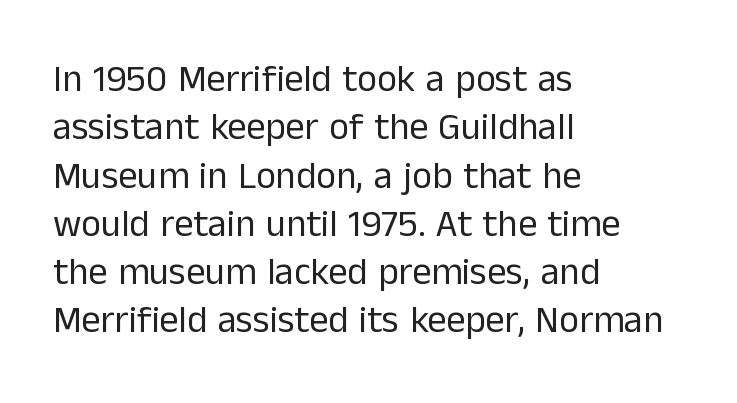
Q: Is the text bold? A: No.
Q: Is the text italic (slanted)? A: No, it is upright.
Q: Is the typeface a serif or a sans-serif typeface? A: Sans-serif.
Q: Is the text underlined? A: No.
Q: How is the paragraph aligned? A: Left-aligned.
Q: Is the spacing between letters normal or unusually wide? A: Normal.
Q: Is the spacing between lines tight, normal or loose? A: Normal.
Q: Width (condensed, normal, or wide)? A: Normal.
Q: Stroke contrast? A: Low.
Q: x-height? A: Medium.
Q: Monospaced? A: No.
